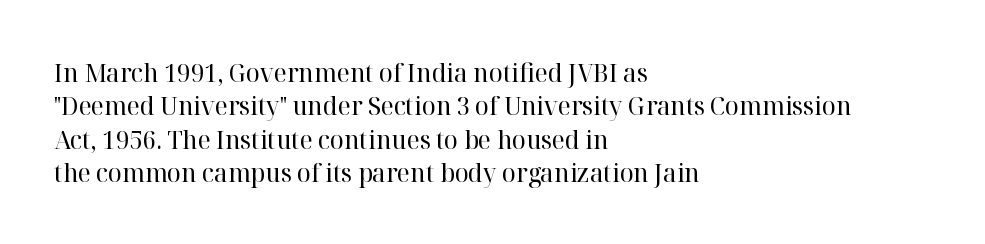
The image shows 26 px text type, upright; set left-aligned, normal line spacing (1.28x), normal letter spacing, not underlined.
